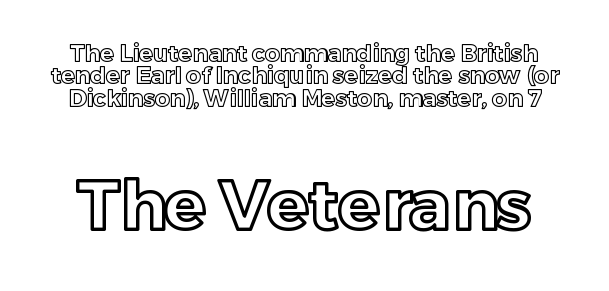
Students, observe: this is what under-led, compact text looks like. The passage shown has conventional tracking throughout. The space beneath each line is pristine and unruled. Does the bottom block carry the larger type? Yes, it does. Each letter keeps its own natural width here, so spacing adapts to shape.
